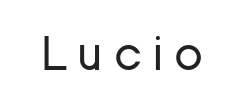
Q: Is the text bold? A: No.
Q: Is the text italic (slanted)? A: No, it is upright.
Q: Is the typeface a serif or a sans-serif typeface? A: Sans-serif.
Q: Is the text underlined? A: No.
Q: Is the spacing between letters normal or unusually wide? A: Unusually wide.
Q: Width (condensed, normal, or wide)? A: Normal.
Q: Stroke contrast? A: Low.
Q: x-height? A: Medium.
Q: Monospaced? A: No.
